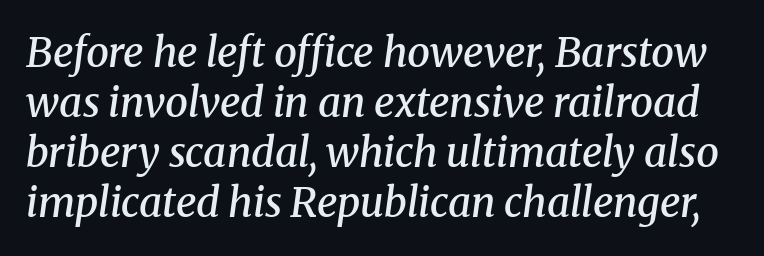
The rendering uses a semibold face; strokes are thickened but not to full bold. There is no visible air inserted between adjacent glyphs. Stroke terminals: seriffed. The face used here is proportionally spaced, like ordinary book or web type.
